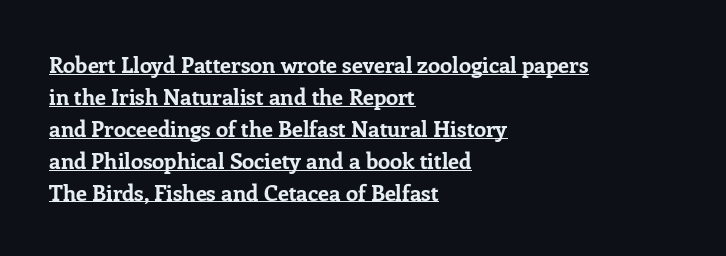
The image shows 22 px bold type, upright; set left-aligned, normal line spacing (1.45x), normal letter spacing, underlined.
